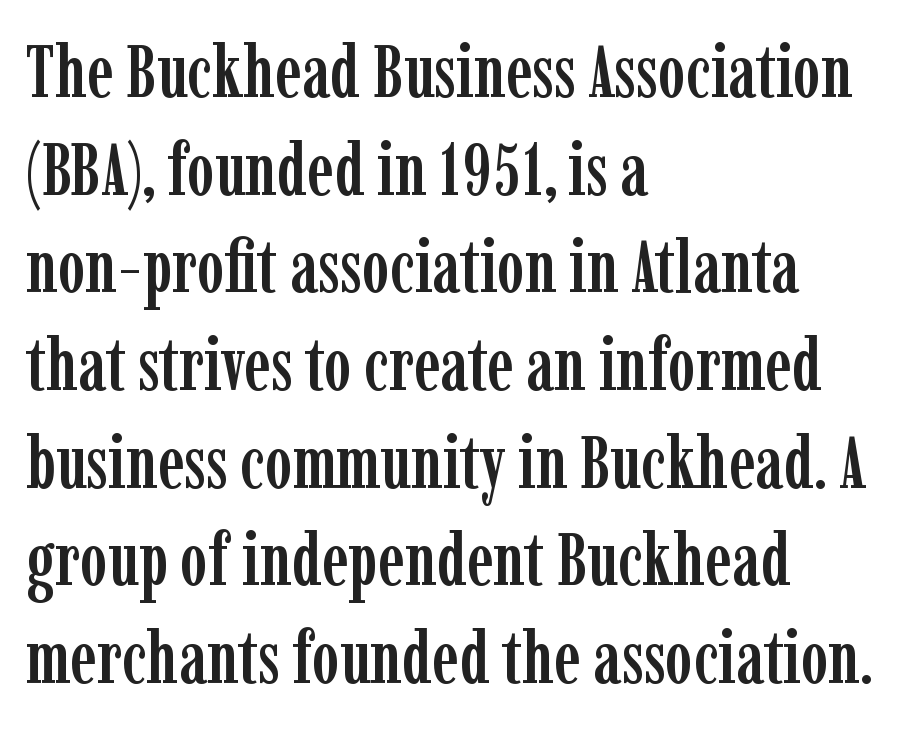
The image shows 74 px condensed serif type, upright; set left-aligned, normal line spacing (1.32x), normal letter spacing, not underlined; low stroke contrast and a medium x-height.
